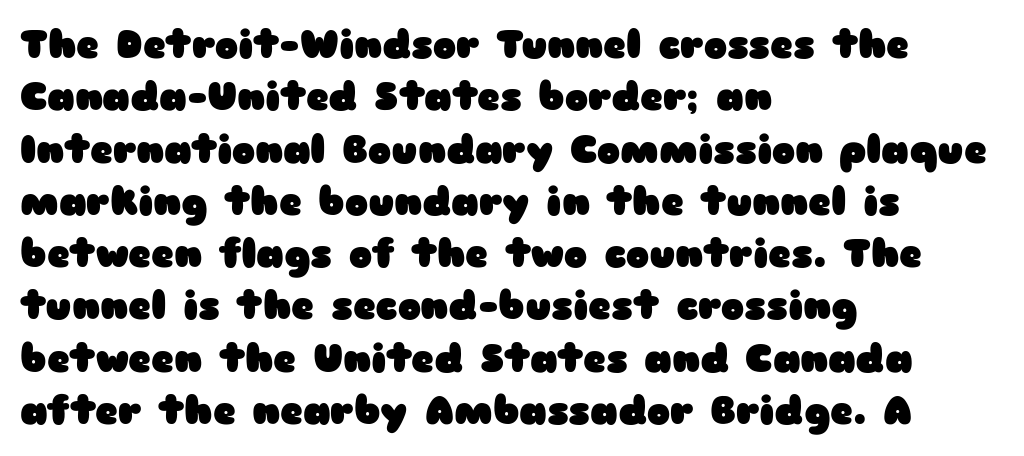
Q: Is the text bold? A: Yes.
Q: Is the text italic (slanted)? A: No, it is upright.
Q: Is the typeface a serif or a sans-serif typeface? A: Sans-serif.
Q: Is the text underlined? A: No.
Q: How is the paragraph aligned? A: Left-aligned.
Q: Is the spacing between letters normal or unusually wide? A: Normal.
Q: Is the spacing between lines tight, normal or loose? A: Normal.
Q: Width (condensed, normal, or wide)? A: Wide.
Q: Stroke contrast? A: Low.
Q: x-height? A: Medium.
Q: Monospaced? A: No.
